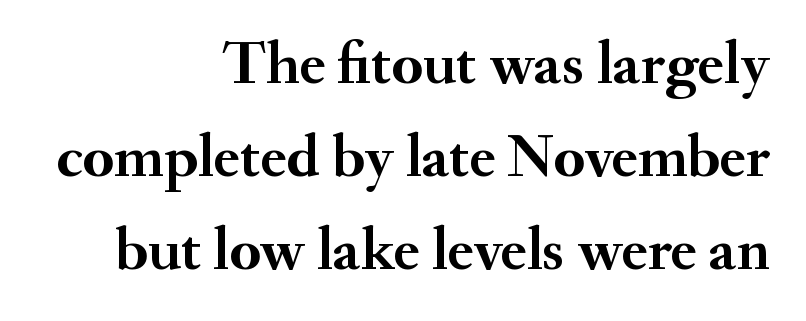
Between one letter and the next there's only the usual sliver of space. All the whitespace from short lines collects on the left. Interline gaps are of average width in this sample. This sample uses a serif face. Unlike italic type, these characters show no tilt at all. Decoration check: the copy has no underline.
